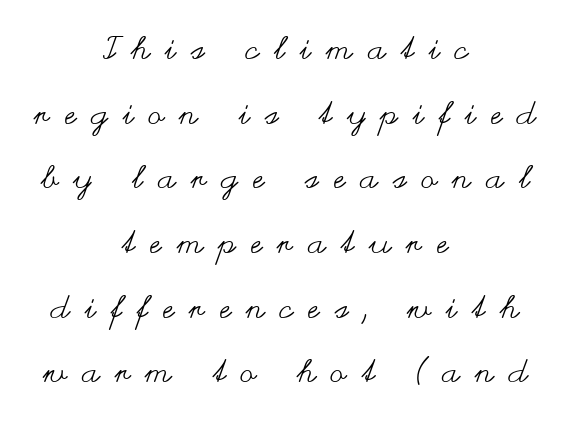
{"bold": "no", "weight": "regular", "width": "wide", "stroke_contrast": "medium", "x_height": "small", "monospaced": "no", "underline": "no", "align": "center", "line_spacing": "loose", "line_spacing_ratio": 2.02, "letter_spacing": "wide", "letter_spacing_em": 0.48, "glyph_px": 32}
